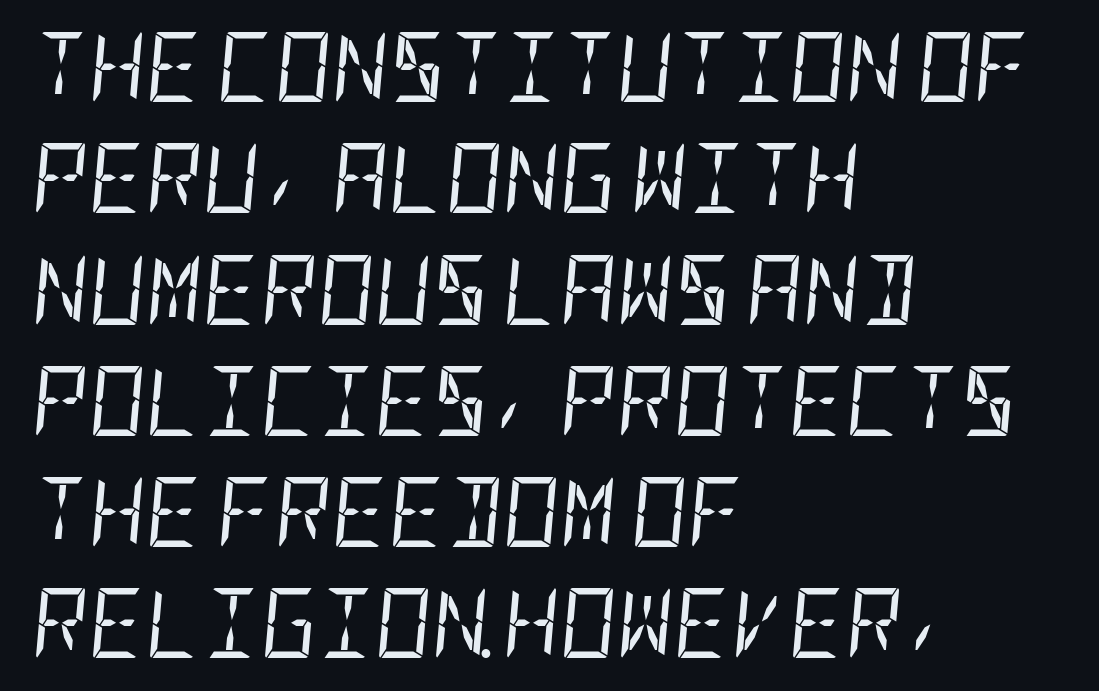
Decoration check: the copy has no underline. If you drew a ruler down the left edge, every line would touch it. Evenly set lines give the paragraph a standard silhouette. In terms of posture, this sample is oblique.
